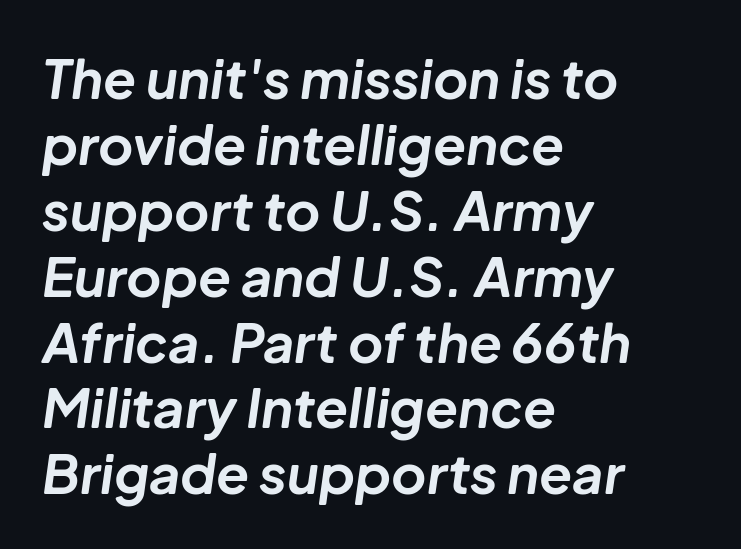
The image shows 54 px bold type, italic (leaning right); set left-aligned, line spacing 1.22x, normal letter spacing, not underlined; low stroke contrast and a medium x-height.
